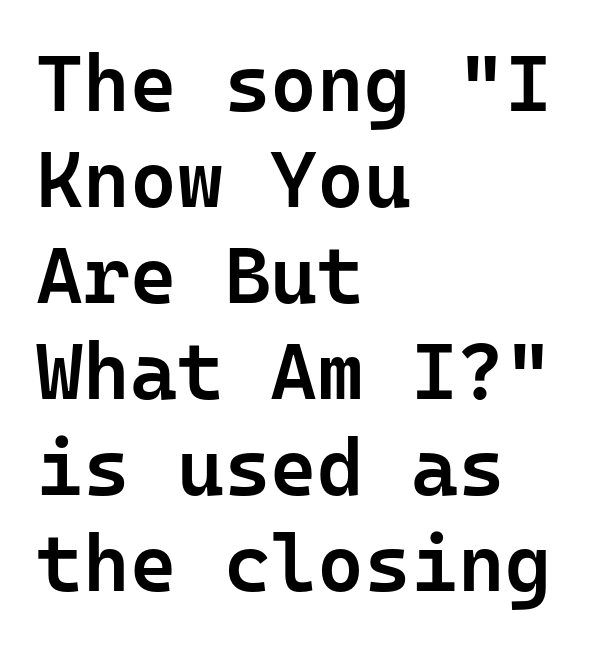
{"serif": "no", "italic": "no", "bold": "semi", "weight": "semibold", "width": "normal", "stroke_contrast": "low", "x_height": "medium", "monospaced": "yes", "underline": "no", "align": "left", "line_spacing_ratio": 1.2, "letter_spacing": "normal", "letter_spacing_em": 0.0, "glyph_px": 80}
